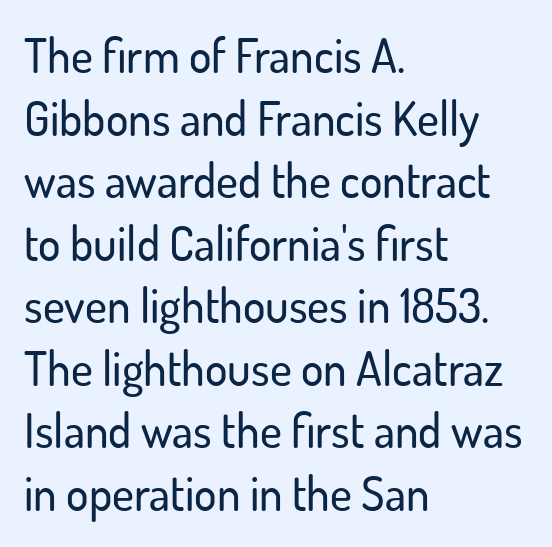
{"serif": "no", "italic": "no", "width": "normal", "stroke_contrast": "low", "x_height": "small", "monospaced": "no", "underline": "no", "align": "left", "line_spacing": "normal", "line_spacing_ratio": 1.33, "letter_spacing": "normal", "letter_spacing_em": 0.0, "glyph_px": 47}
